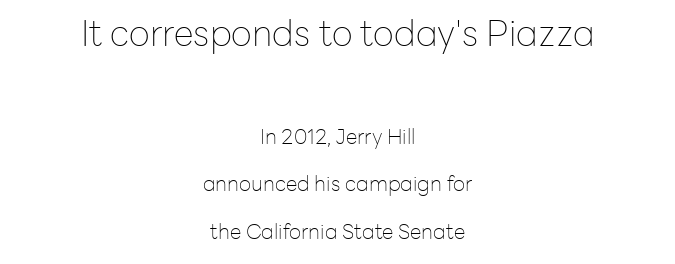
Posture: upright roman. The horizontal fit of the characters is conventional and even. Weight class: somewhere from thin through regular. Character size in the leading block exceeds that of the trailing block. The foot of each line stays bare and open.
